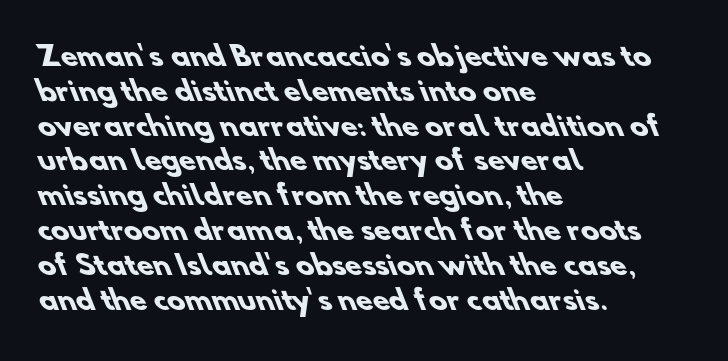
Q: Is the text bold? A: Yes.
Q: Is the text underlined? A: No.
Q: How is the paragraph aligned? A: Left-aligned.
Q: Is the spacing between letters normal or unusually wide? A: Normal.
Q: Is the spacing between lines tight, normal or loose? A: Normal.
